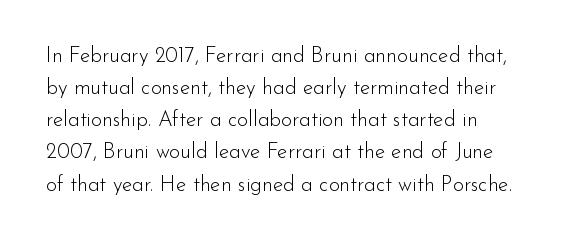
The image shows 21 px text type, upright; set left-aligned, normal line spacing (1.53x), normal letter spacing, not underlined.
